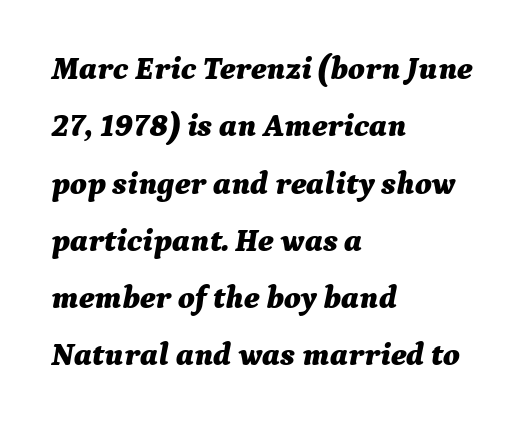
{"italic": "yes", "lean": "right", "slant_degrees": 9, "bold": "yes", "weight": "bold", "width": "normal", "stroke_contrast": "medium", "x_height": "medium", "monospaced": "no", "underline": "no", "align": "left", "line_spacing_ratio": 1.79, "letter_spacing": "normal", "letter_spacing_em": 0.0, "glyph_px": 32}
